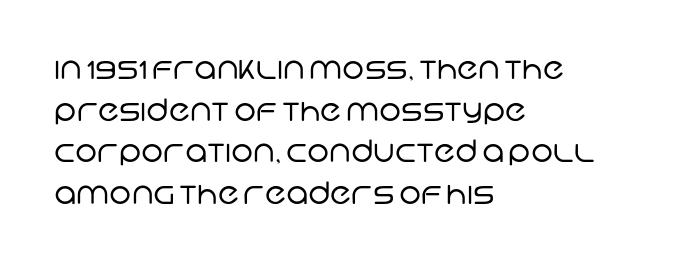
Q: Is the text bold? A: No.
Q: Is the typeface a serif or a sans-serif typeface? A: Sans-serif.
Q: Is the text underlined? A: No.
Q: How is the paragraph aligned? A: Left-aligned.
Q: Is the spacing between letters normal or unusually wide? A: Normal.
Q: Is the spacing between lines tight, normal or loose? A: Normal.
Q: Width (condensed, normal, or wide)? A: Normal.
Q: Stroke contrast? A: Low.
Q: x-height? A: Large.
Q: Monospaced? A: No.
